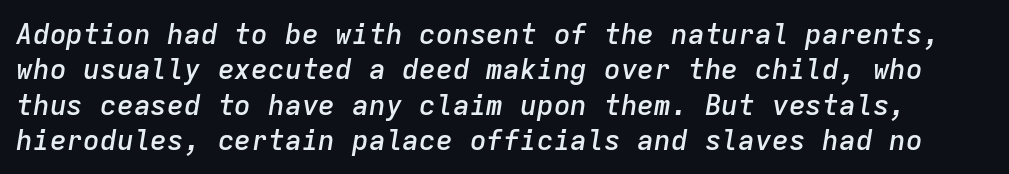
Q: Is the text bold? A: Semi-bold.
Q: Is the text italic (slanted)? A: Yes, it leans right by about 9 degrees.
Q: Is the text underlined? A: No.
Q: Is the spacing between letters normal or unusually wide? A: Normal.
Q: Is the spacing between lines tight, normal or loose? A: Normal.
Q: Width (condensed, normal, or wide)? A: Normal.
Q: Stroke contrast? A: Low.
Q: x-height? A: Medium.
Q: Monospaced? A: Yes.
